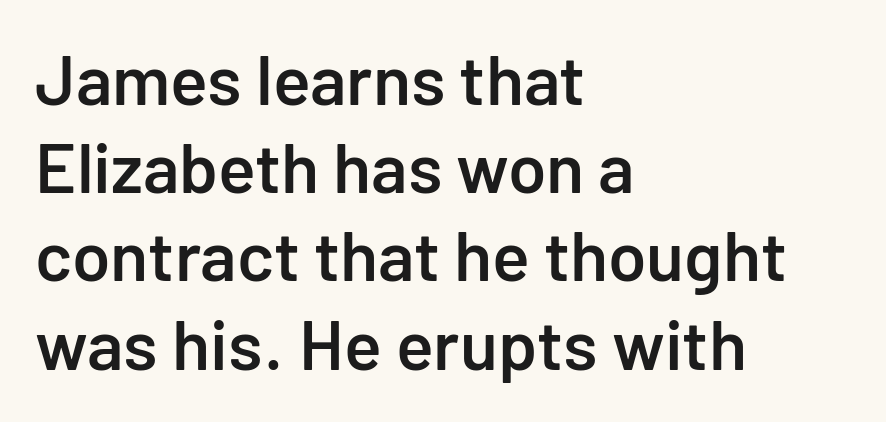
{"serif": "no", "italic": "no", "bold": "semi", "weight": "semibold", "width": "normal", "stroke_contrast": "low", "x_height": "medium", "monospaced": "no", "underline": "no", "align": "left", "line_spacing": "normal", "line_spacing_ratio": 1.26, "letter_spacing": "normal", "letter_spacing_em": 0.0, "glyph_px": 70}
